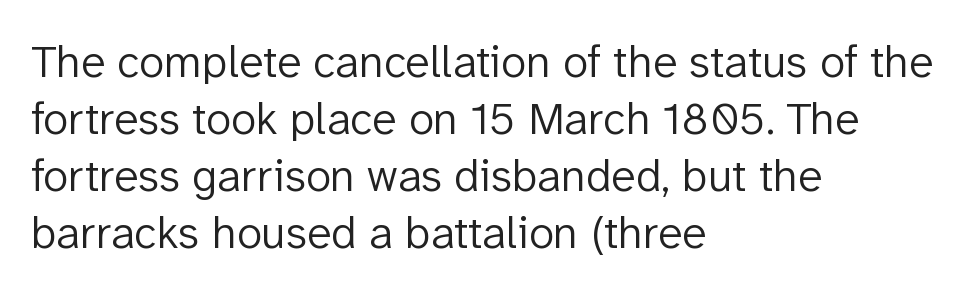
{"serif": "no", "italic": "no", "bold": "no", "weight": "light", "width": "normal", "stroke_contrast": "low", "x_height": "medium", "monospaced": "no", "underline": "no", "align": "left", "line_spacing_ratio": 1.24, "letter_spacing": "normal", "letter_spacing_em": 0.0, "glyph_px": 46}
